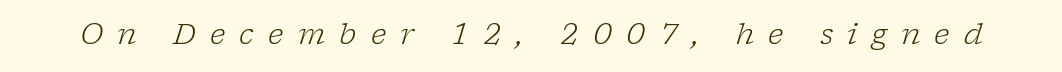
{"serif": "yes", "italic": "yes", "lean": "right", "slant_degrees": 17, "bold": "no", "weight": "light", "width": "normal", "stroke_contrast": "low", "x_height": "medium", "monospaced": "no", "underline": "no", "letter_spacing": "wide", "letter_spacing_em": 0.49, "glyph_px": 29}
